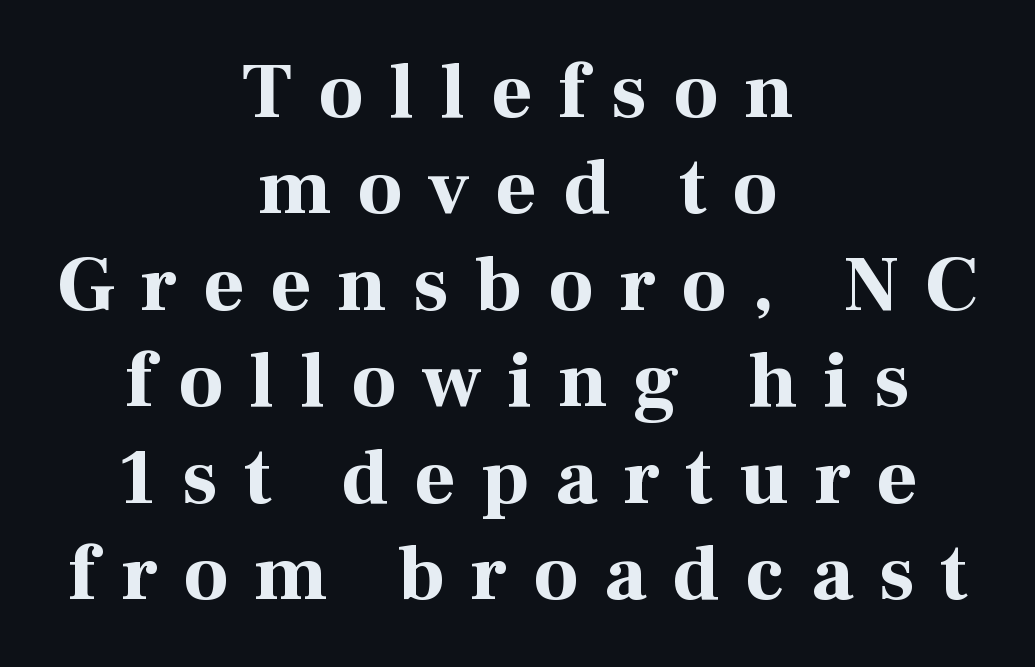
Q: Is the text bold? A: Yes.
Q: Is the text italic (slanted)? A: No, it is upright.
Q: Is the typeface a serif or a sans-serif typeface? A: Serif.
Q: Is the text underlined? A: No.
Q: How is the paragraph aligned? A: Centered.
Q: Is the spacing between letters normal or unusually wide? A: Unusually wide.
Q: Width (condensed, normal, or wide)? A: Normal.
Q: Stroke contrast? A: High.
Q: x-height? A: Medium.
Q: Monospaced? A: No.
